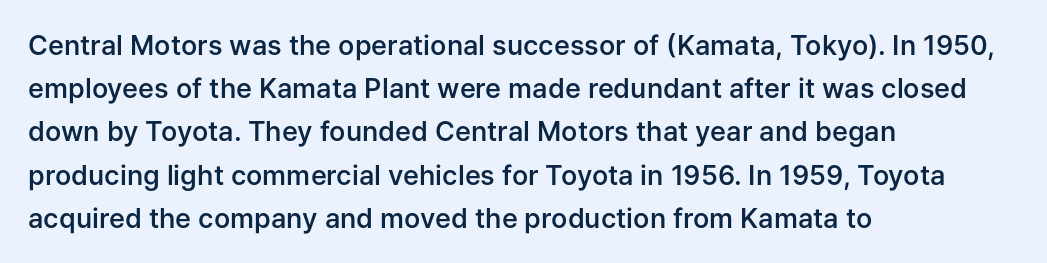
Q: Is the text bold? A: Semi-bold.
Q: Is the text italic (slanted)? A: No, it is upright.
Q: Is the text underlined? A: No.
Q: How is the paragraph aligned? A: Left-aligned.
Q: Is the spacing between letters normal or unusually wide? A: Normal.
Q: Is the spacing between lines tight, normal or loose? A: Normal.
